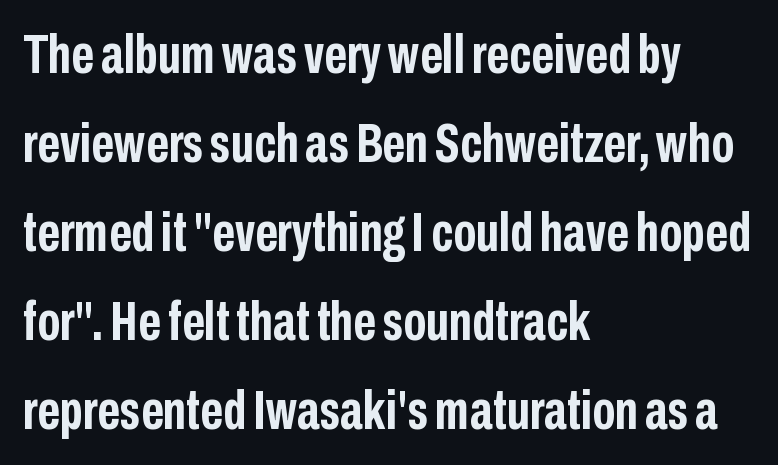
{"serif": "no", "italic": "no", "bold": "yes", "weight": "semibold", "width": "condensed", "stroke_contrast": "low", "x_height": "medium", "monospaced": "no", "underline": "no", "align": "left", "line_spacing": "normal", "line_spacing_ratio": 1.59, "letter_spacing": "normal", "letter_spacing_em": 0.0, "glyph_px": 56}
